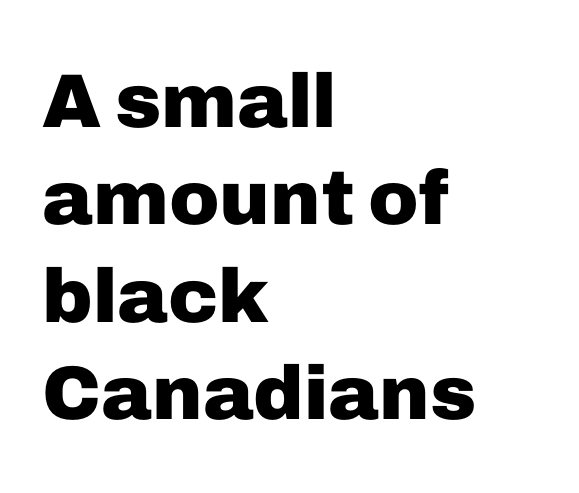
Q: Is the text bold? A: Yes.
Q: Is the text italic (slanted)? A: No, it is upright.
Q: Is the typeface a serif or a sans-serif typeface? A: Sans-serif.
Q: Is the text underlined? A: No.
Q: How is the paragraph aligned? A: Left-aligned.
Q: Is the spacing between letters normal or unusually wide? A: Normal.
Q: Is the spacing between lines tight, normal or loose? A: Normal.
Q: Width (condensed, normal, or wide)? A: Normal.
Q: Stroke contrast? A: Low.
Q: x-height? A: Medium.
Q: Monospaced? A: No.
